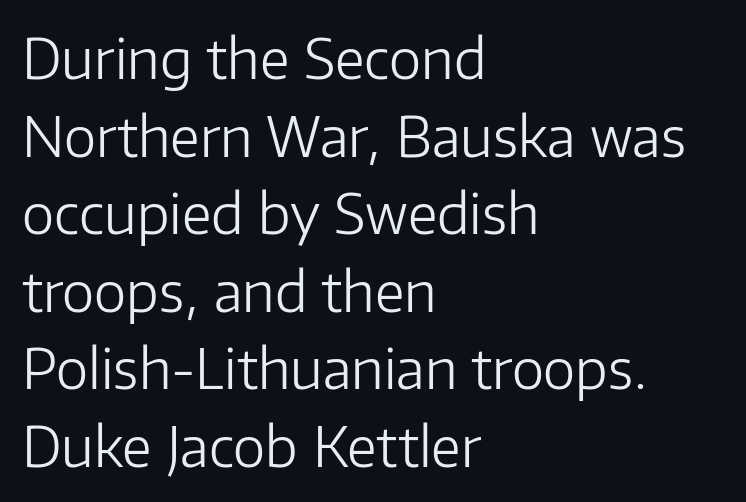
A quiet, ordinary-to-light weight characterises the typeface. Varying glyph widths throughout — classic text-font behaviour. The rendering keeps characters at their native spacing. Baseline-to-baseline distance is the conventional proportion of letter height.
